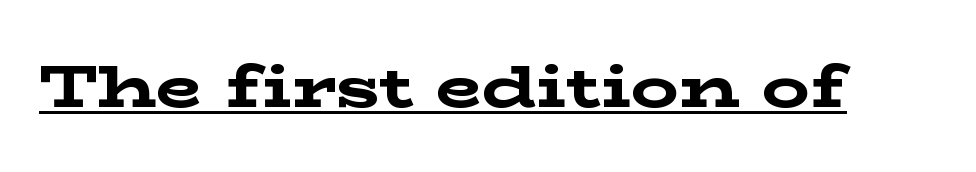
Q: Is the text bold? A: Yes.
Q: Is the text italic (slanted)? A: No, it is upright.
Q: Is the typeface a serif or a sans-serif typeface? A: Serif.
Q: Is the text underlined? A: Yes.
Q: Is the spacing between letters normal or unusually wide? A: Normal.
Q: Width (condensed, normal, or wide)? A: Wide.
Q: Stroke contrast? A: Low.
Q: x-height? A: Medium.
Q: Monospaced? A: No.
